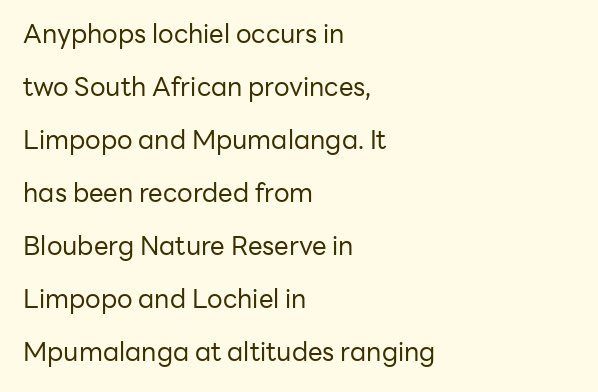
{"italic": "no", "bold": "no", "underline": "no", "align": "left", "line_spacing": "loose", "line_spacing_ratio": 2.04, "letter_spacing": "normal", "letter_spacing_em": 0.0, "glyph_px": 26}
